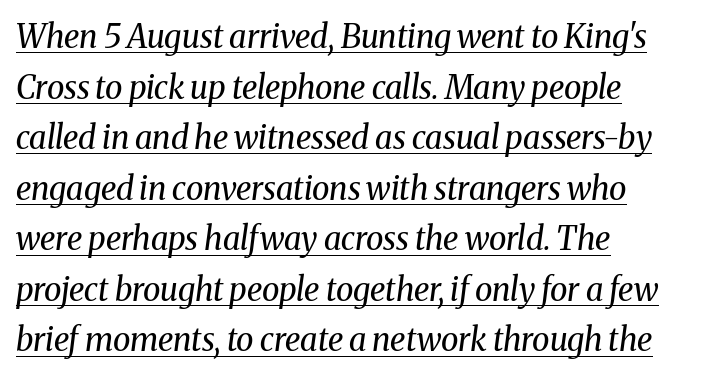
Would a proofreader flag this as italicized? Yes. Is the stroke heavy? The answer is a plain regular-or-lighter. Character widths vary here, with narrow letters taking less room than wide ones. The glyphs are accompanied by a horizontal stroke just below them.
